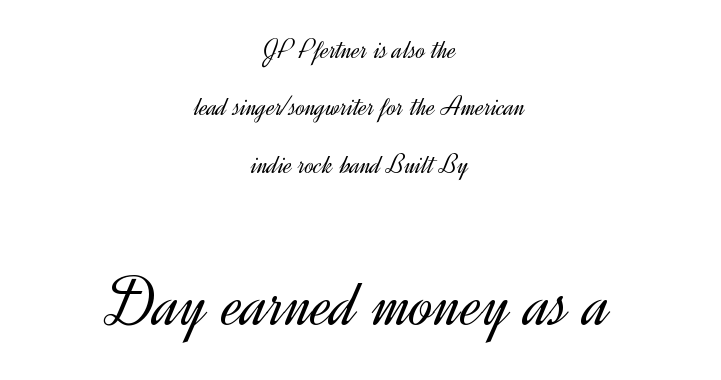
Honestly, the letter spacing is just normal — you wouldn't notice it. This is sans-serif lettering, the kind often seen on screens and signage. Where is the straight margin? There isn't one; the lines are centered. Quick note: underline off.
